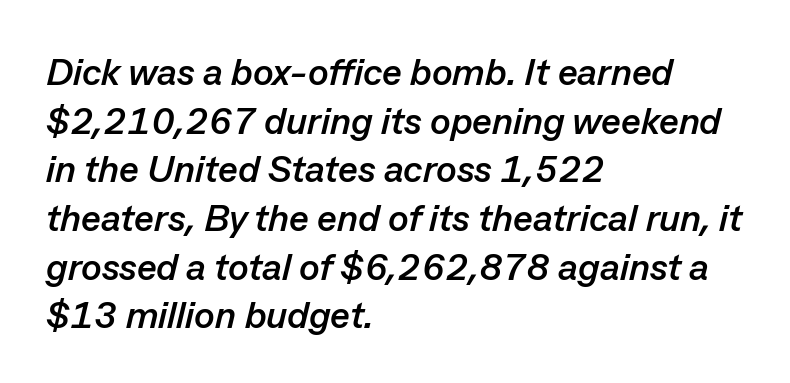
Q: Is the text bold? A: Yes.
Q: Is the text italic (slanted)? A: Yes, it leans right by about 13 degrees.
Q: Is the text underlined? A: No.
Q: How is the paragraph aligned? A: Left-aligned.
Q: Is the spacing between letters normal or unusually wide? A: Normal.
Q: Is the spacing between lines tight, normal or loose? A: Normal.
Q: Width (condensed, normal, or wide)? A: Normal.
Q: Stroke contrast? A: Low.
Q: x-height? A: Medium.
Q: Monospaced? A: No.
